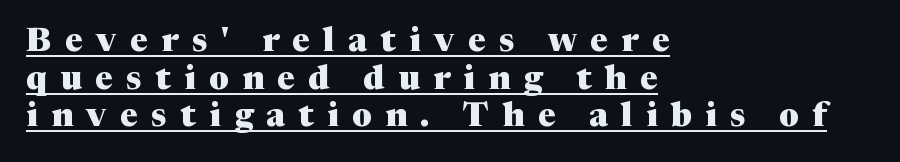
Q: Is the text bold? A: Yes.
Q: Is the text italic (slanted)? A: No, it is upright.
Q: Is the typeface a serif or a sans-serif typeface? A: Serif.
Q: Is the text underlined? A: Yes.
Q: How is the paragraph aligned? A: Left-aligned.
Q: Is the spacing between letters normal or unusually wide? A: Unusually wide.
Q: Is the spacing between lines tight, normal or loose? A: Tight.
Q: Width (condensed, normal, or wide)? A: Normal.
Q: Stroke contrast? A: Medium.
Q: x-height? A: Medium.
Q: Monospaced? A: No.
